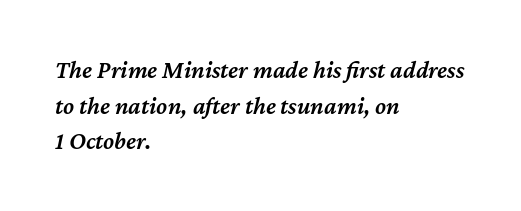
Visually the block forms a straight wall on the left and a jagged coastline on the right. Nobody drew a line under any word here. The axis of the letterforms is tilted away from vertical. Look at the tracking — it's just the regular setting, nothing added. The glyphs have the mass of a demibold cut, below bold. Notice how descenders clear the ascenders below comfortably — that's standard leading.
